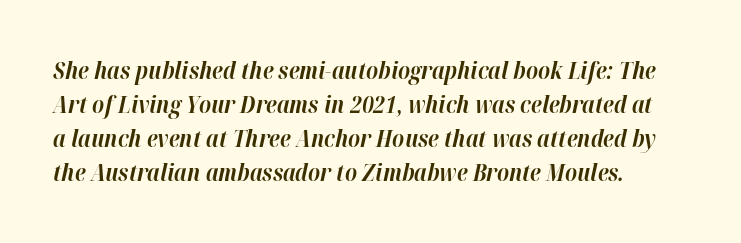
Q: Is the text bold? A: Yes.
Q: Is the text italic (slanted)? A: Yes, it leans right by about 12 degrees.
Q: Is the text underlined? A: No.
Q: How is the paragraph aligned? A: Left-aligned.
Q: Is the spacing between letters normal or unusually wide? A: Normal.
Q: Is the spacing between lines tight, normal or loose? A: Normal.
